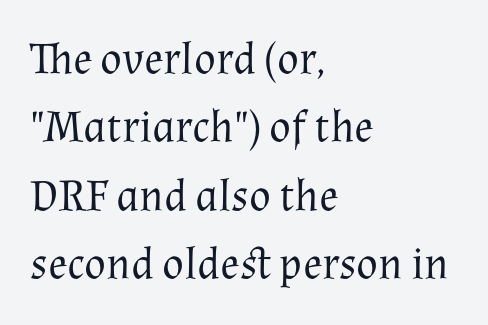
The image shows 45 px regular-weight serif type, upright; set left-aligned, normal line spacing (1.52x), normal letter spacing, not underlined; medium stroke contrast and a medium x-height.
